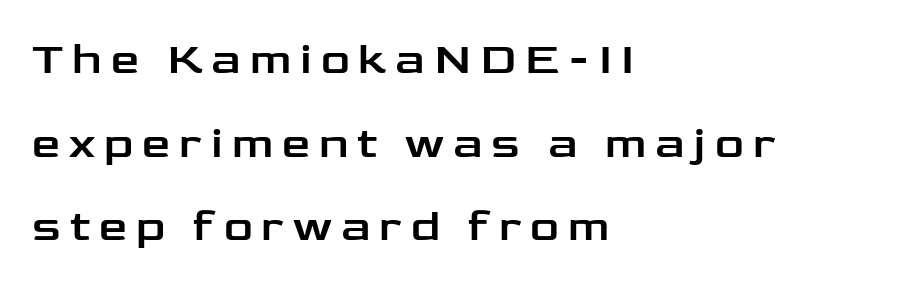
Just letters on the line, the space beneath them empty. Is this a fixed-width face? No — the glyphs have proportional, varying widths. The passage shown is typeset with a sans-serif family. Layout note: lines flush left. Quick note: not italic, upright. The gaps between neighbouring characters are conspicuously large.
